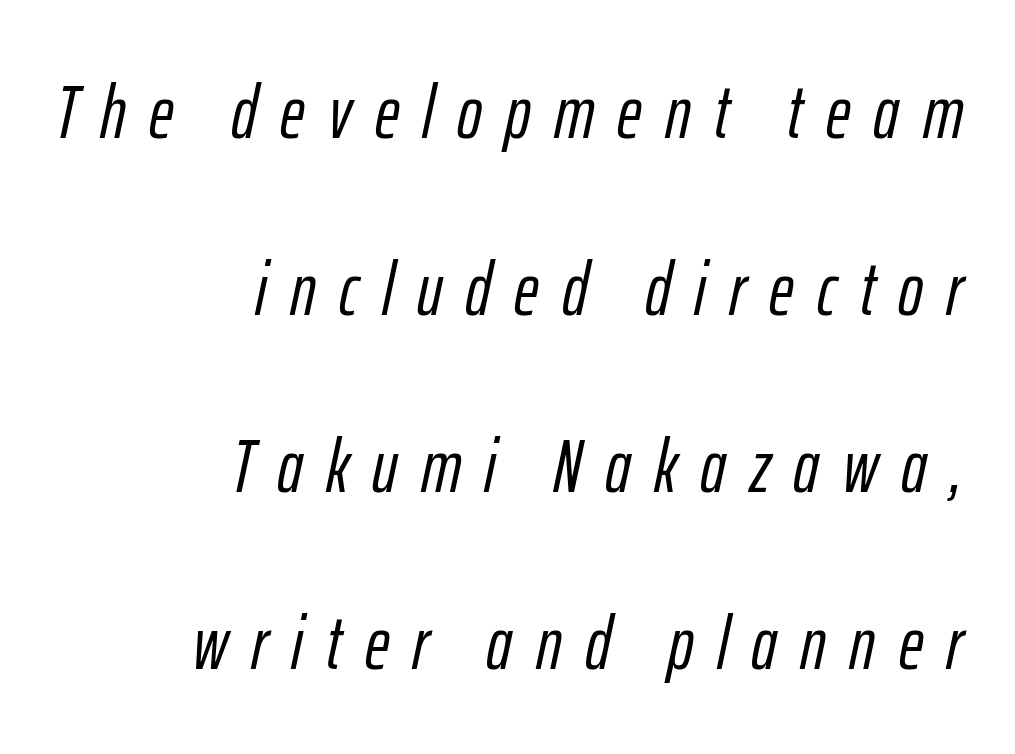
{"italic": "yes", "lean": "right", "slant_degrees": 12, "width": "condensed", "stroke_contrast": "low", "x_height": "medium", "monospaced": "no", "underline": "no", "align": "right", "line_spacing": "loose", "line_spacing_ratio": 2.36, "letter_spacing": "wide", "letter_spacing_em": 0.31, "glyph_px": 75}
